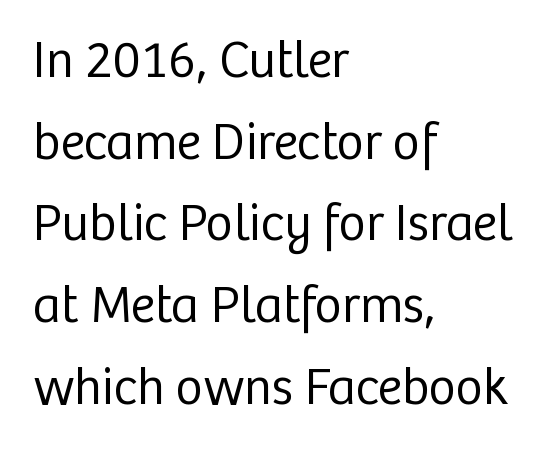
{"serif": "no", "italic": "no", "bold": "no", "weight": "regular", "width": "normal", "stroke_contrast": "low", "x_height": "medium", "monospaced": "no", "underline": "no", "align": "left", "line_spacing": "normal", "line_spacing_ratio": 1.57, "letter_spacing": "normal", "letter_spacing_em": 0.0, "glyph_px": 52}
